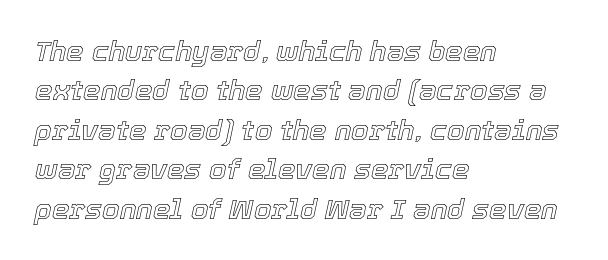
The face used here is proportionally spaced, like ordinary book or web type. The specimen reads as italic at a glance. Descender tails drop into unmarked territory. Caption: standard tracking, unaltered.
